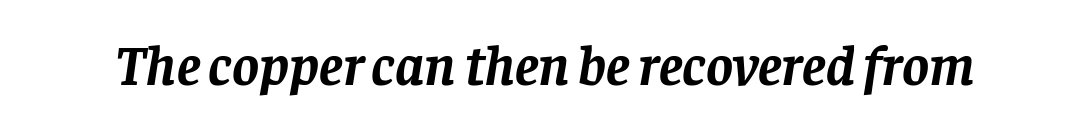
The image shows 57 px semibold serif type, italic (leaning right); set normal letter spacing, not underlined; low stroke contrast and a large x-height.
